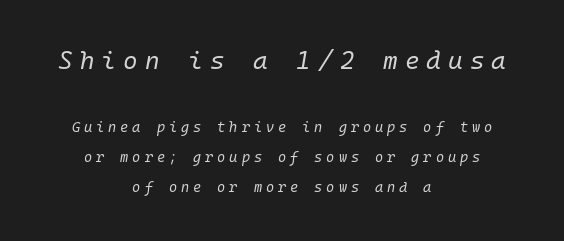
Vertical stems look standard width or narrower in stroke. The specimen omits any rule beneath the text block's lines. The passage is arranged like a title page — every line centered. The emphasis by scale lands on block number one, above. Letter spacing: wide. Observe the lean: these are italic letterforms.
